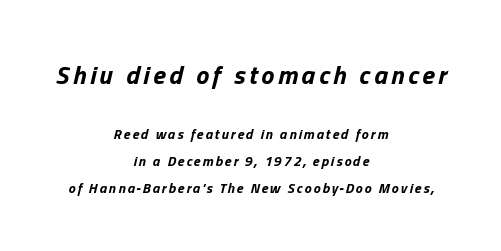
Each new line begins a long way beneath the previous one. The lettering tilts uniformly, giving the passage an italic look. Which chunk is bigger? The first one — the top block dwarfs the bottom. The glyphs have the mass of a bold cut.
